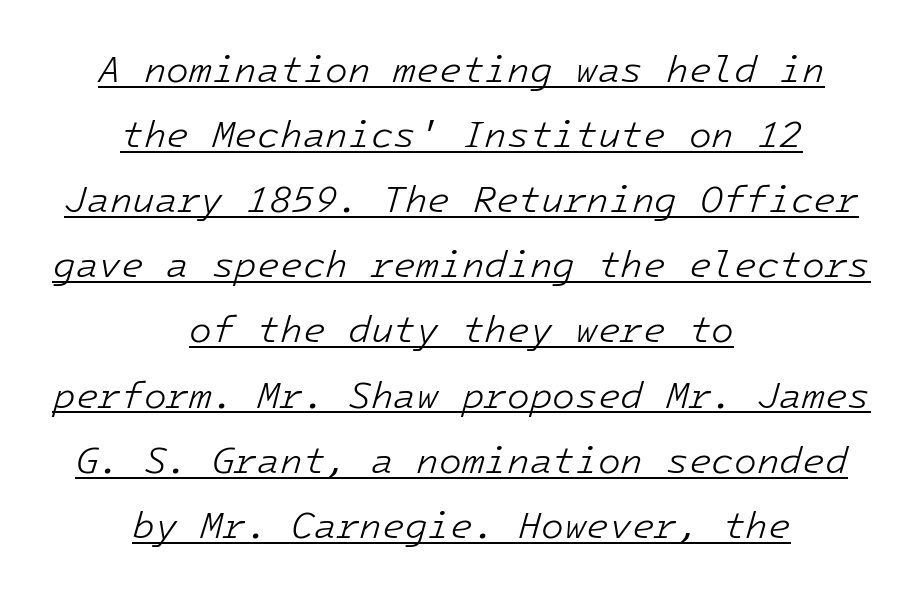
Which margin do the lines hug? Neither — every line sits in the middle. Stroke mass is kept to a normal reading level or below. The lettering is marked with a stroke running underneath it. Rendered with sloped, italic letterforms.
